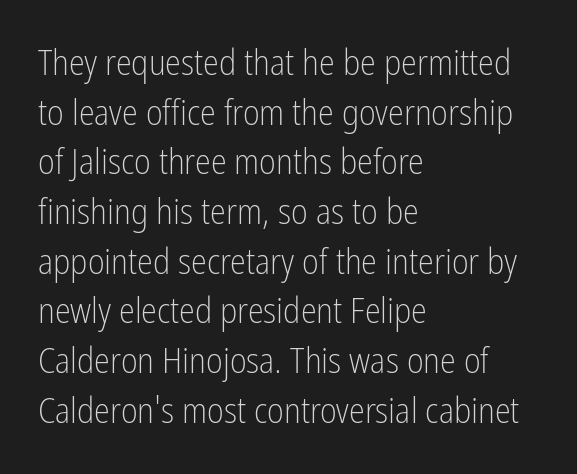
This is roman type, the default non-slanted kind. The rendering keeps characters at their native spacing. You could not count columns in this text — the font is proportionally spaced. Each letter's strokes conclude bluntly, with no projecting serifs. Only glyphs here, with clear space below each row.
